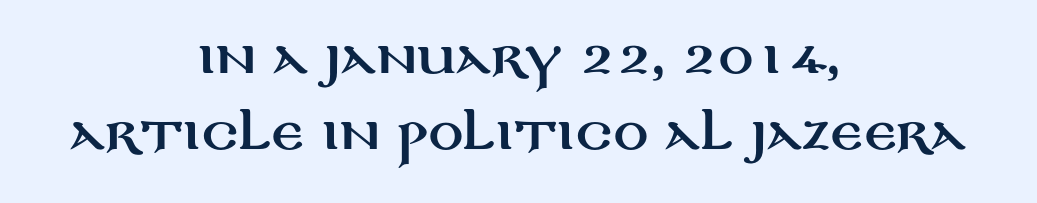
Q: Is the text italic (slanted)? A: No, it is upright.
Q: Is the typeface a serif or a sans-serif typeface? A: Sans-serif.
Q: Is the text underlined? A: No.
Q: How is the paragraph aligned? A: Centered.
Q: Is the spacing between letters normal or unusually wide? A: Normal.
Q: Width (condensed, normal, or wide)? A: Wide.
Q: Stroke contrast? A: Medium.
Q: x-height? A: Large.
Q: Monospaced? A: No.
